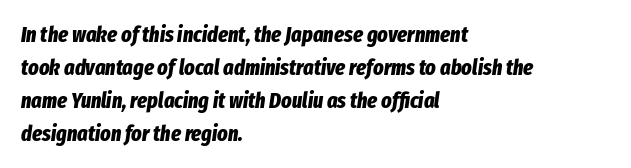
The image shows 22 px bold type, italic (leaning right); set left-aligned, normal line spacing (1.5x), normal letter spacing, not underlined.
